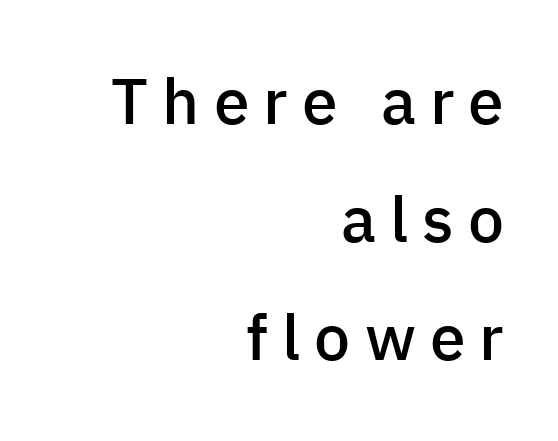
A student would call this right alignment; a typographer would say flush right, rag left. This is moderately heavy type, rendered in semibold. Serif or sans? Sans — the stroke terminals are bare. A typesetter would call this proportional, since set widths differ per character. The gap between lines stays unmarked.
